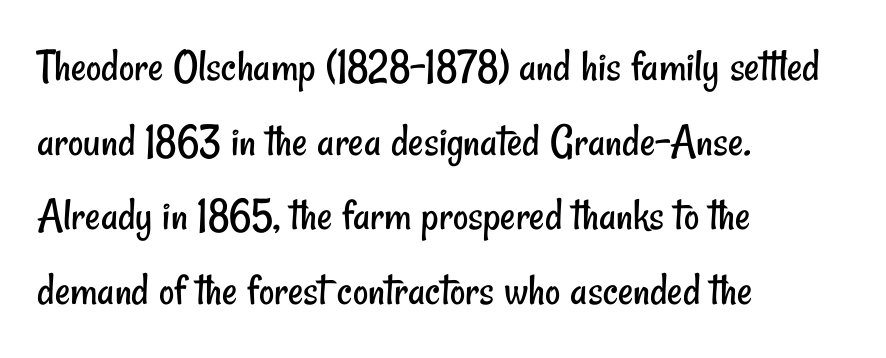
{"serif": "no", "bold": "no", "weight": "regular", "width": "condensed", "stroke_contrast": "low", "x_height": "small", "monospaced": "no", "underline": "no", "align": "left", "line_spacing": "normal", "line_spacing_ratio": 1.59, "letter_spacing": "normal", "letter_spacing_em": 0.0, "glyph_px": 47}
